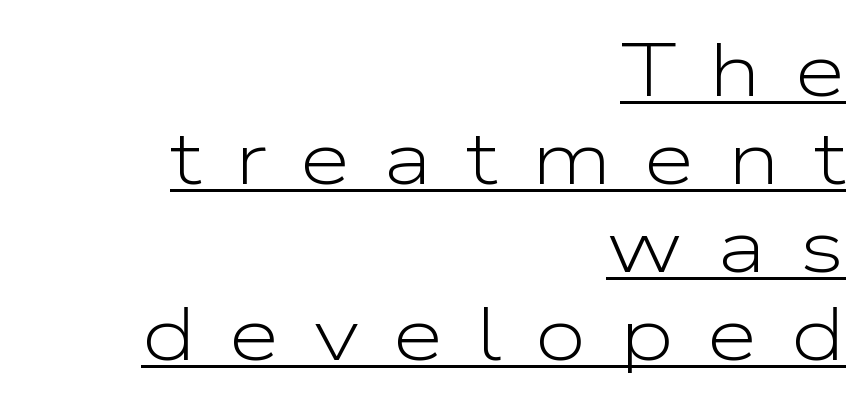
{"serif": "no", "italic": "no", "bold": "no", "weight": "light", "width": "wide", "stroke_contrast": "low", "x_height": "medium", "monospaced": "no", "underline": "yes", "align": "right", "line_spacing_ratio": 1.19, "letter_spacing": "wide", "letter_spacing_em": 0.45, "glyph_px": 74}
